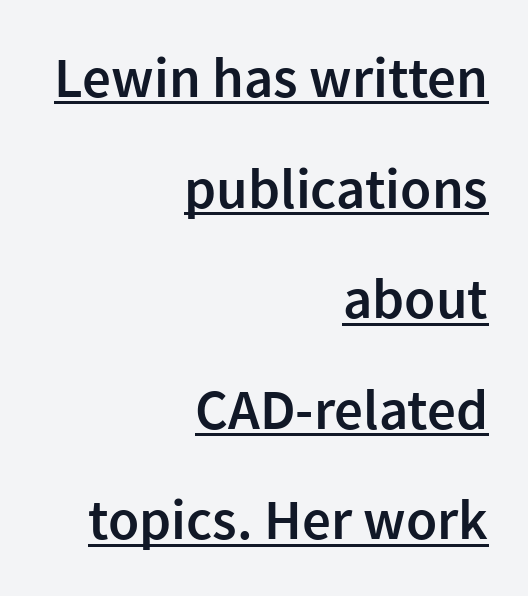
{"serif": "no", "italic": "no", "bold": "semi", "weight": "semibold", "width": "normal", "stroke_contrast": "low", "x_height": "medium", "monospaced": "no", "underline": "yes", "align": "right", "line_spacing": "loose", "line_spacing_ratio": 1.94, "letter_spacing": "normal", "letter_spacing_em": 0.0, "glyph_px": 57}
